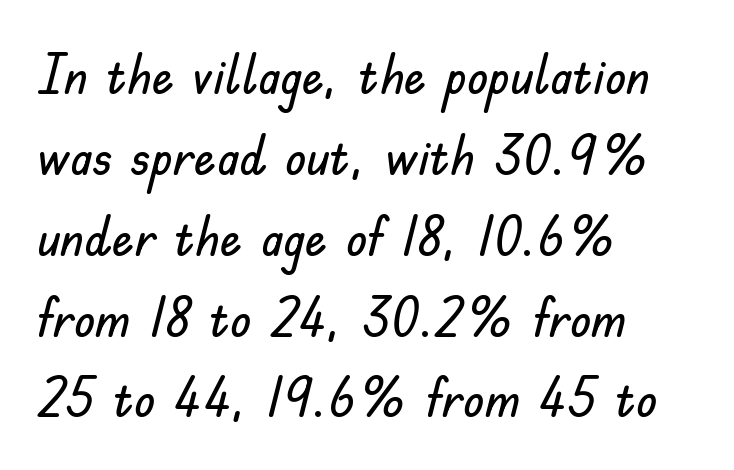
The image shows 55 px sans-serif type; set left-aligned, normal line spacing (1.47x), normal letter spacing, not underlined; low stroke contrast and a small x-height.
